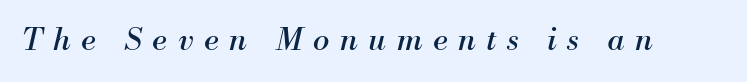
The image shows 31 px regular-weight serif type, italic (leaning right); set unusually wide letter spacing (+0.35 em), not underlined; medium stroke contrast and a small x-height.
